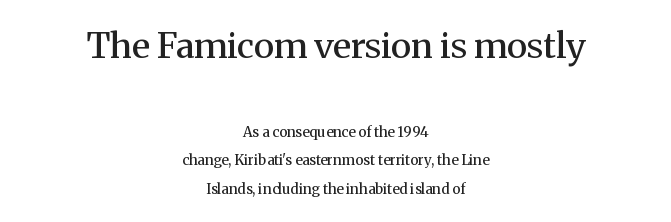
Q: Is the text bold? A: Semi-bold.
Q: Is the text italic (slanted)? A: No, it is upright.
Q: Is the typeface a serif or a sans-serif typeface? A: Serif.
Q: Is the text underlined? A: No.
Q: How is the paragraph aligned? A: Centered.
Q: Is the spacing between letters normal or unusually wide? A: Normal.
Q: Is the spacing between lines tight, normal or loose? A: Loose.
Q: Which block of text is set in a larger size, the first (top) or the second (bottom)? A: The first (top) one.
Q: Width (condensed, normal, or wide)? A: Normal.
Q: Stroke contrast? A: Medium.
Q: x-height? A: Medium.
Q: Monospaced? A: No.
